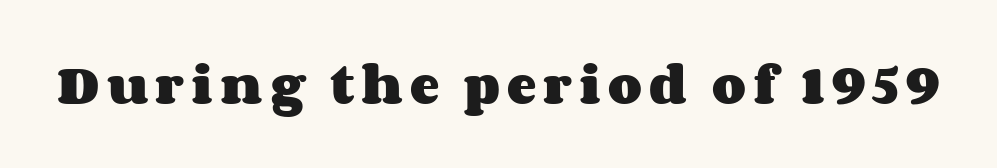
Q: Is the text bold? A: Yes.
Q: Is the text italic (slanted)? A: No, it is upright.
Q: Is the text underlined? A: No.
Q: Width (condensed, normal, or wide)? A: Wide.
Q: Stroke contrast? A: Medium.
Q: x-height? A: Large.
Q: Monospaced? A: No.
